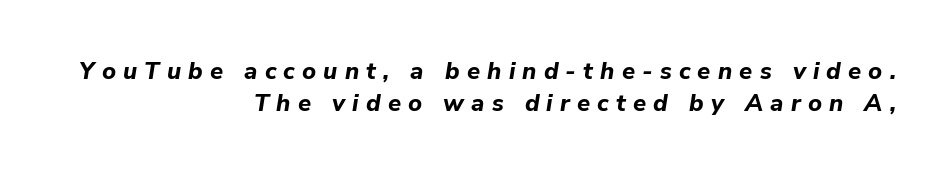
Characters follow at a spacing far wider than the type designer built in. Compared with an ordinary text face, these strokes are far heavier — a full bold. Descender tails drop into unmarked territory. Interline gaps are of average width in this sample. In terms of posture, this sample is oblique.
